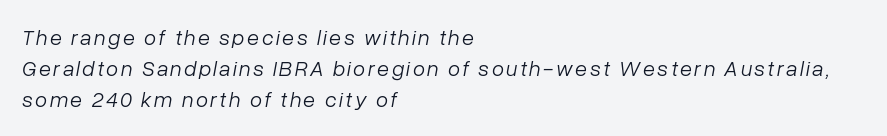
The image shows 22 px text type, italic (leaning right); set left-aligned, normal line spacing (1.41x), not underlined.
